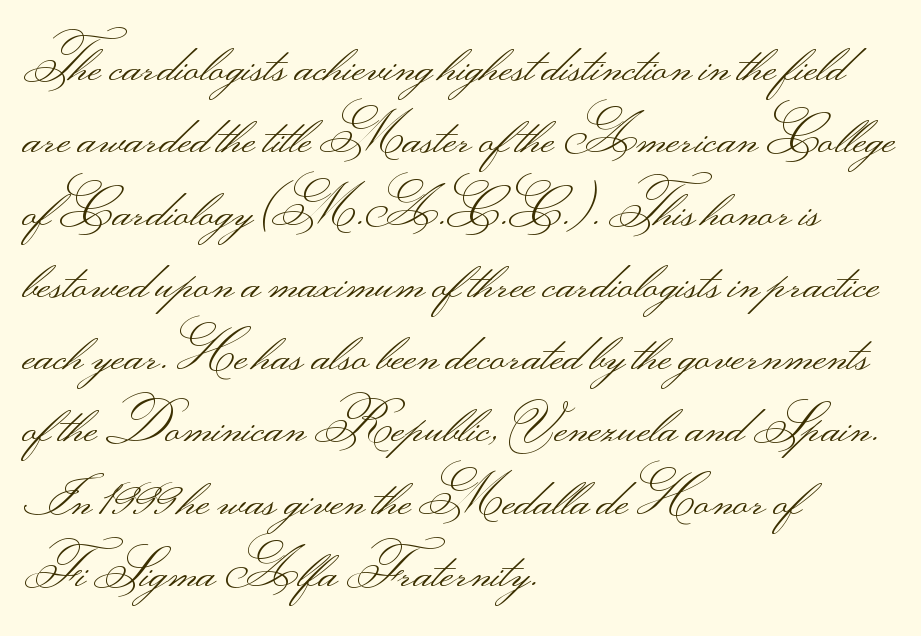
The image shows 52 px light, wide sans-serif type; set left-aligned, normal line spacing (1.39x), normal letter spacing, not underlined; medium stroke contrast.
